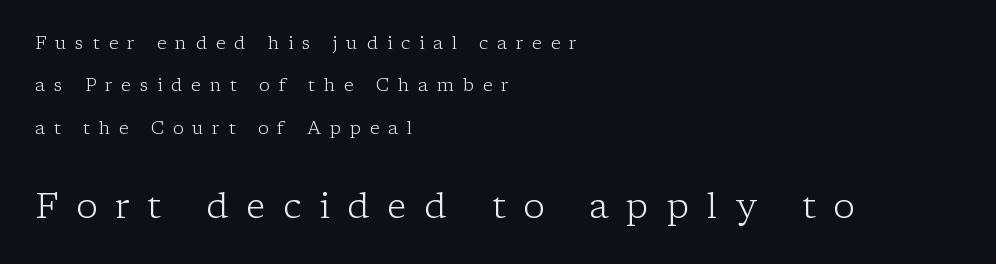
Teacher's note: observe the even left margin — that is flush-left alignment. Is this a fixed-width face? No — the glyphs have proportional, varying widths. Does the lettering tilt? It doesn't — this is upright. You could only call the tracking loose — the letters float apart.
